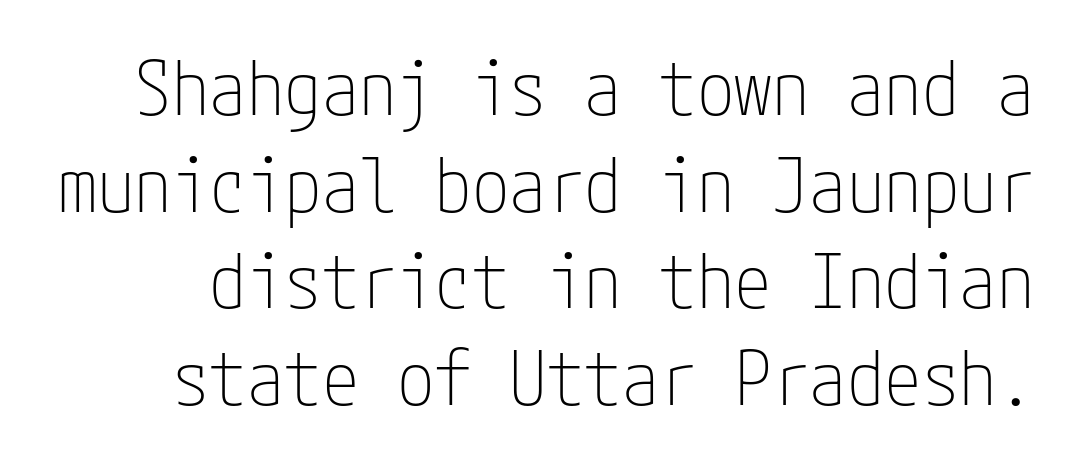
{"serif": "no", "italic": "no", "bold": "no", "weight": "thin", "width": "condensed", "stroke_contrast": "low", "x_height": "medium", "underline": "no", "line_spacing": "normal", "line_spacing_ratio": 1.29, "letter_spacing": "normal", "letter_spacing_em": 0.0, "glyph_px": 75}
